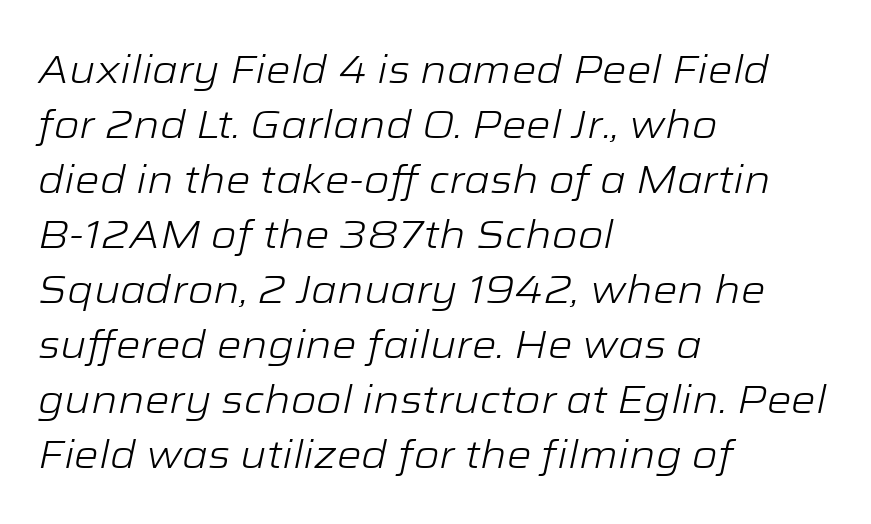
Compared with ordinary roman type, these characters are visibly tilted. Weight: not bold — regular or lighter. This rendering features lettering with no underline. Character widths vary here, with narrow letters taking less room than wide ones.
